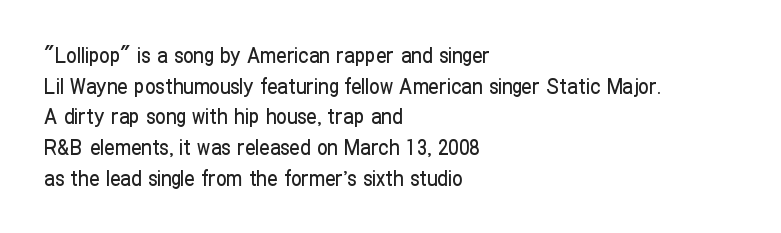
Style check: upright. Quick note: interline space is typical. This sample uses plain, unmodified letter spacing. In CSS terms this would be text-align: left.
